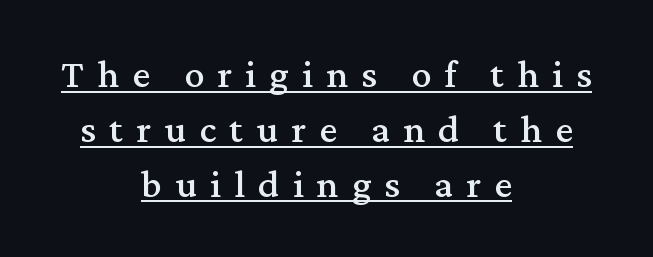
{"serif": "yes", "italic": "no", "width": "normal", "stroke_contrast": "medium", "x_height": "medium", "monospaced": "no", "underline": "yes", "align": "center", "line_spacing": "normal", "line_spacing_ratio": 1.37, "letter_spacing": "wide", "letter_spacing_em": 0.33, "glyph_px": 40}
